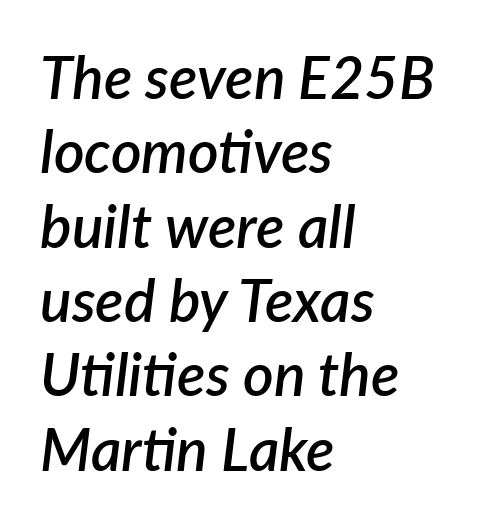
The image shows 59 px semibold type, italic (leaning right); set left-aligned, normal line spacing (1.26x), normal letter spacing, not underlined; low stroke contrast and a medium x-height.
